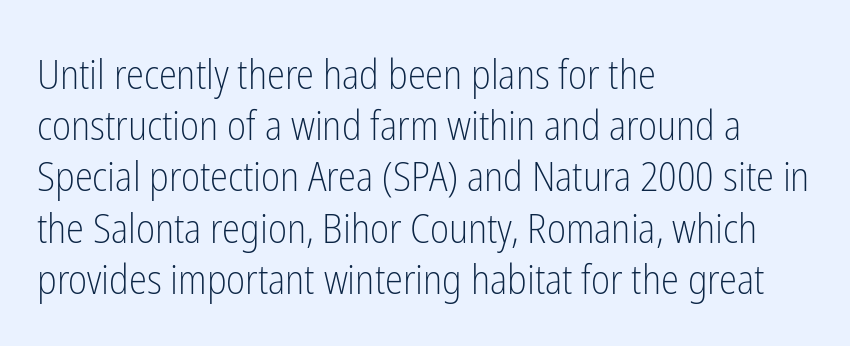
{"serif": "no", "italic": "no", "bold": "no", "weight": "light", "width": "condensed", "stroke_contrast": "low", "x_height": "medium", "monospaced": "no", "underline": "no", "align": "left", "line_spacing": "normal", "line_spacing_ratio": 1.25, "letter_spacing": "normal", "letter_spacing_em": 0.0, "glyph_px": 41}
